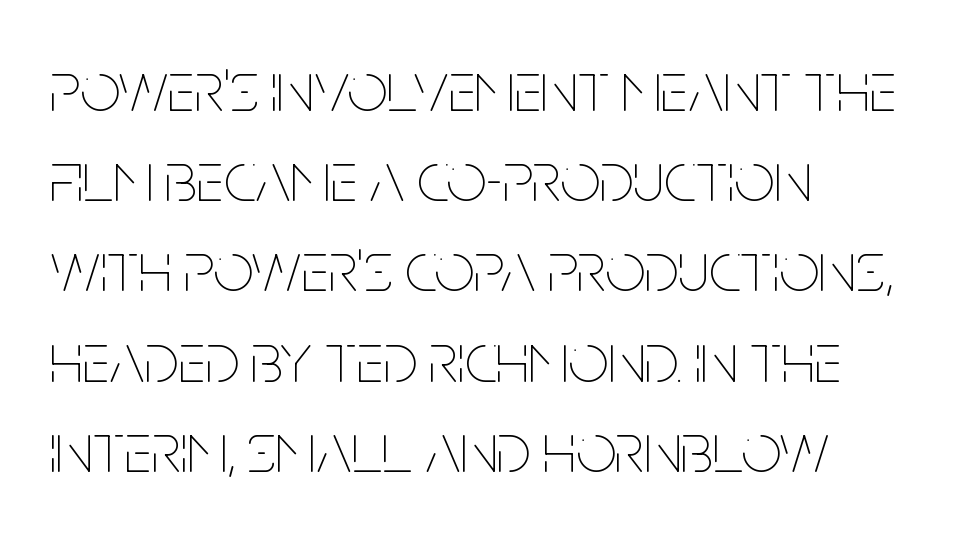
The image shows 71 px thin, condensed type, upright; set left-aligned, normal line spacing (1.27x), normal letter spacing, not underlined; low stroke contrast and a large x-height.
